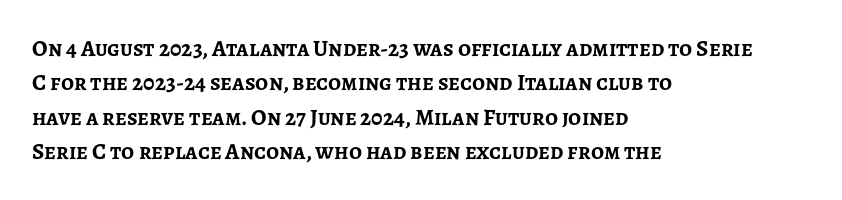
{"italic": "no", "bold": "yes", "underline": "no", "align": "left", "line_spacing": "normal", "line_spacing_ratio": 1.5, "letter_spacing": "normal", "letter_spacing_em": 0.0, "glyph_px": 23}
